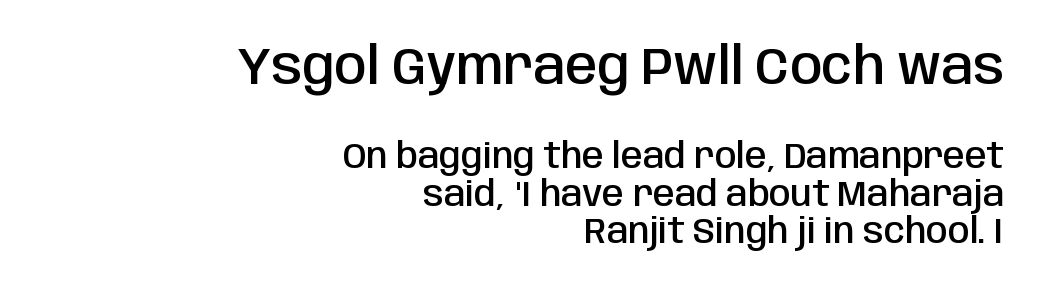
Check under the words: just untouched page. The letters sit at their default tracking, neither squeezed nor spread. Nope, not italic — everything's standing straight. Here the designer chose a conventional face with non-uniform glyph widths. This rendering uses right alignment, leaving the left contour irregular.
